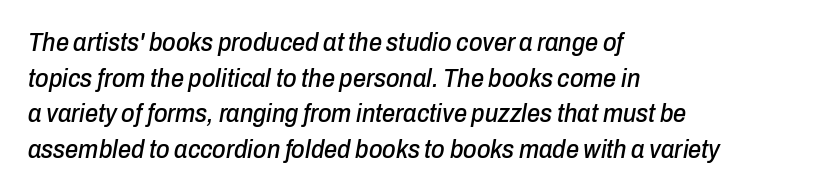
These lines were composed using italics. A student would call this left alignment; a typographer would say flush left, rag right. Rule under the text: the space is simply empty. In terms of letterspacing, this is plain default setting. The space between consecutive lines is moderate.
